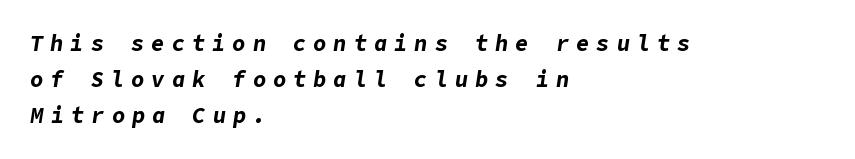
Q: Is the text bold? A: Yes.
Q: Is the text italic (slanted)? A: Yes, it leans right by about 9 degrees.
Q: Is the text underlined? A: No.
Q: How is the paragraph aligned? A: Left-aligned.
Q: Is the spacing between letters normal or unusually wide? A: Unusually wide.
Q: Is the spacing between lines tight, normal or loose? A: Normal.
